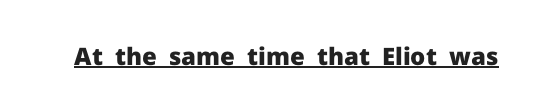
Q: Is the text bold? A: Yes.
Q: Is the text italic (slanted)? A: No, it is upright.
Q: Is the text underlined? A: Yes.
Q: Is the spacing between letters normal or unusually wide? A: Normal.
